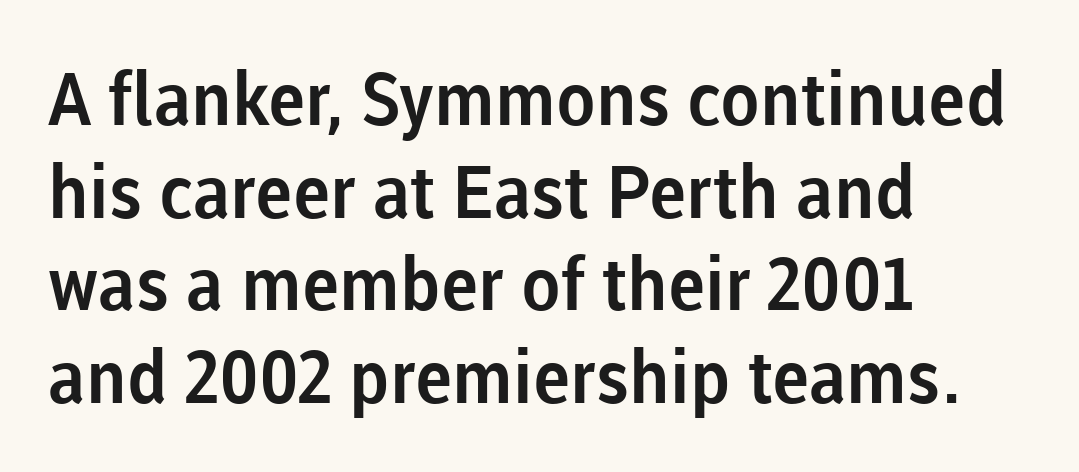
The image shows 73 px sans-serif type, upright; set left-aligned, normal line spacing (1.27x), normal letter spacing, not underlined; low stroke contrast and a medium x-height.
